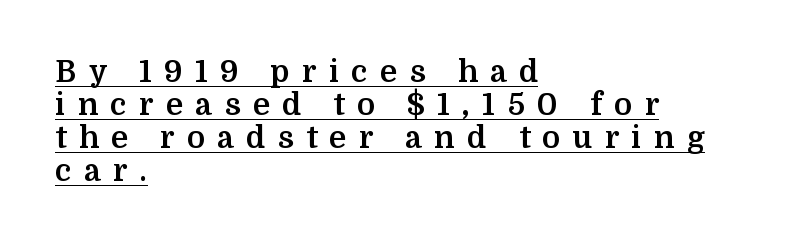
Q: Is the text bold? A: Yes.
Q: Is the text italic (slanted)? A: No, it is upright.
Q: Is the typeface a serif or a sans-serif typeface? A: Serif.
Q: Is the text underlined? A: Yes.
Q: How is the paragraph aligned? A: Left-aligned.
Q: Is the spacing between letters normal or unusually wide? A: Unusually wide.
Q: Is the spacing between lines tight, normal or loose? A: Tight.
Q: Width (condensed, normal, or wide)? A: Normal.
Q: Stroke contrast? A: Medium.
Q: x-height? A: Medium.
Q: Monospaced? A: No.
